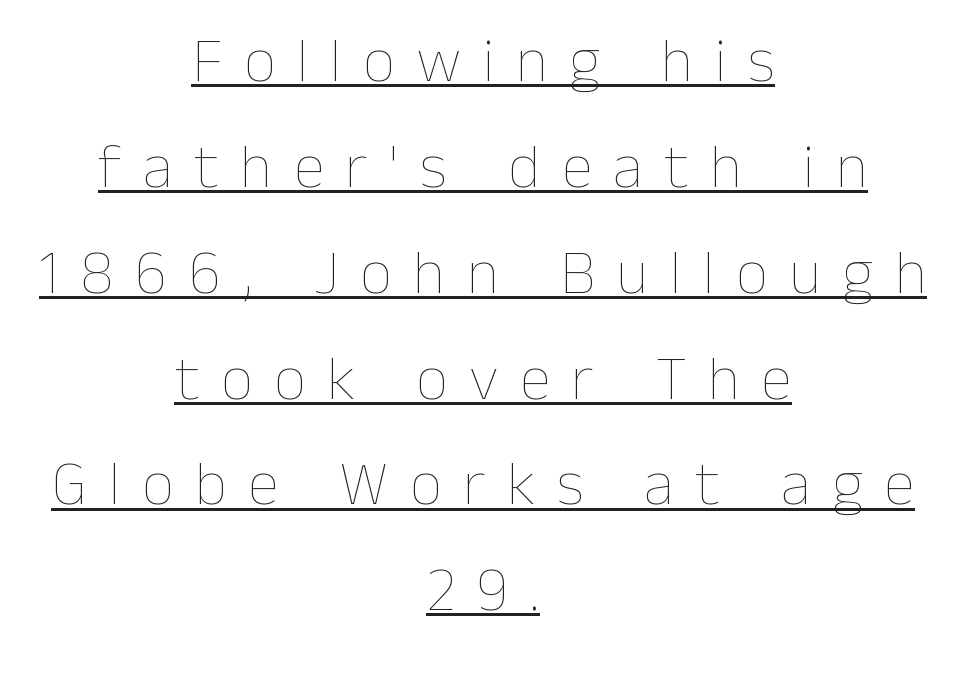
Q: Is the text bold? A: No.
Q: Is the text italic (slanted)? A: No, it is upright.
Q: Is the text underlined? A: Yes.
Q: How is the paragraph aligned? A: Centered.
Q: Is the spacing between letters normal or unusually wide? A: Unusually wide.
Q: Is the spacing between lines tight, normal or loose? A: Normal.
Q: Width (condensed, normal, or wide)? A: Normal.
Q: Stroke contrast? A: Low.
Q: x-height? A: Medium.
Q: Monospaced? A: No.
